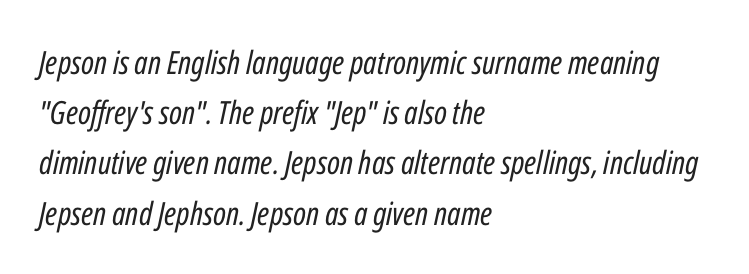
Q: Is the text bold? A: No.
Q: Is the text italic (slanted)? A: Yes, it leans right by about 12 degrees.
Q: Is the text underlined? A: No.
Q: How is the paragraph aligned? A: Left-aligned.
Q: Is the spacing between letters normal or unusually wide? A: Normal.
Q: Is the spacing between lines tight, normal or loose? A: Normal.
Q: Width (condensed, normal, or wide)? A: Condensed.
Q: Stroke contrast? A: Low.
Q: x-height? A: Medium.
Q: Monospaced? A: No.
